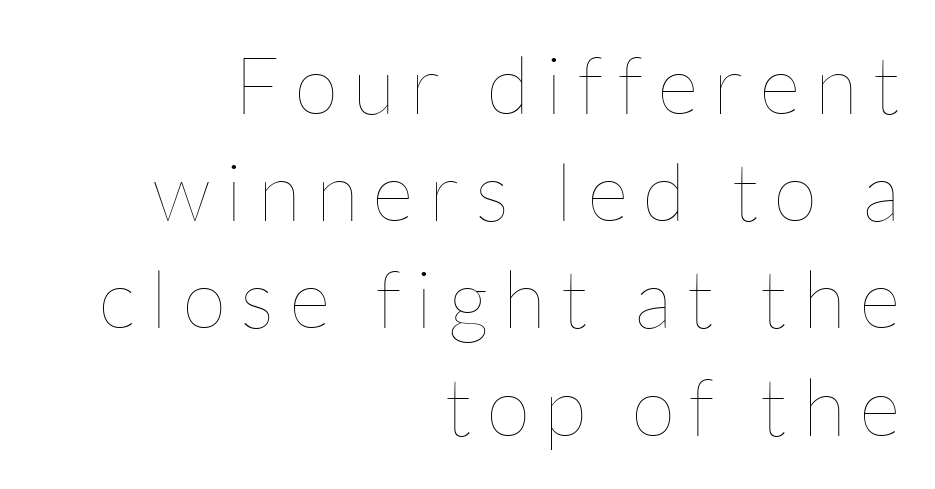
Q: Is the text bold? A: No.
Q: Is the text italic (slanted)? A: No, it is upright.
Q: Is the text underlined? A: No.
Q: How is the paragraph aligned? A: Right-aligned.
Q: Is the spacing between lines tight, normal or loose? A: Normal.
Q: Width (condensed, normal, or wide)? A: Normal.
Q: Stroke contrast? A: Low.
Q: x-height? A: Medium.
Q: Monospaced? A: No.
